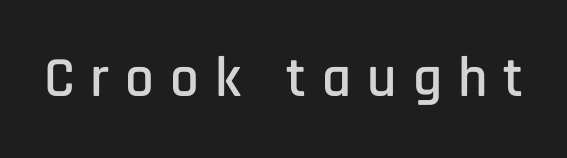
Q: Is the text italic (slanted)? A: No, it is upright.
Q: Is the typeface a serif or a sans-serif typeface? A: Sans-serif.
Q: Is the text underlined? A: No.
Q: Is the spacing between letters normal or unusually wide? A: Unusually wide.
Q: Width (condensed, normal, or wide)? A: Condensed.
Q: Stroke contrast? A: Low.
Q: x-height? A: Large.
Q: Monospaced? A: No.
